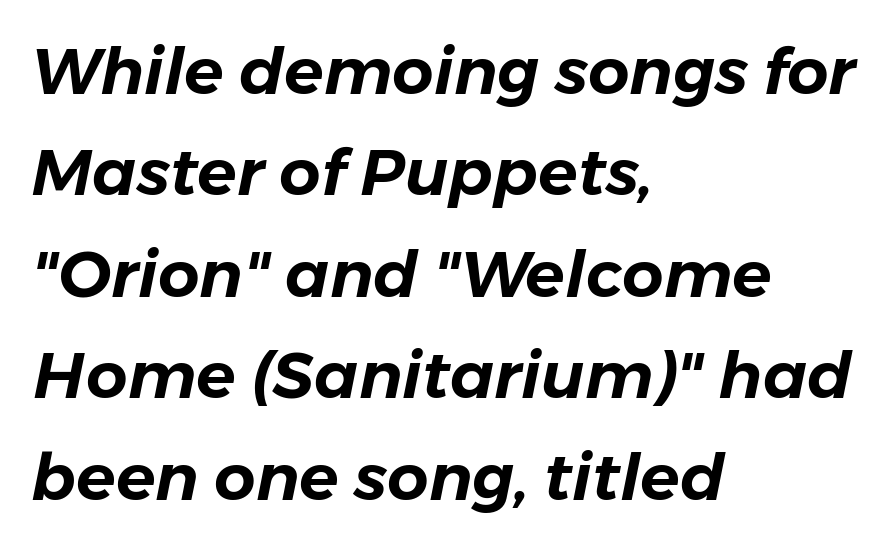
{"italic": "yes", "lean": "right", "slant_degrees": 11, "width": "normal", "stroke_contrast": "low", "x_height": "medium", "monospaced": "no", "underline": "no", "align": "left", "line_spacing": "normal", "line_spacing_ratio": 1.56, "letter_spacing": "normal", "letter_spacing_em": 0.0, "glyph_px": 65}
